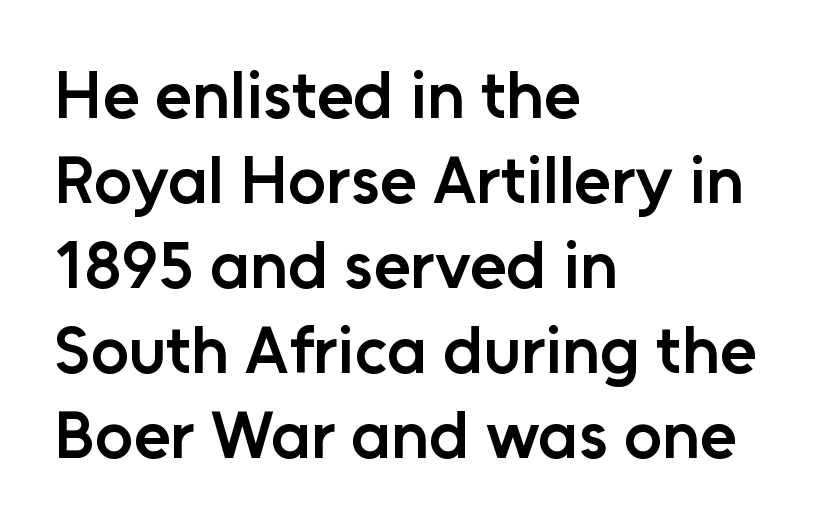
Words float on clear page, feet unadorned. Italic? Not at all — the glyphs are vertical. Each letter's strokes conclude bluntly, with no projecting serifs. On the weight axis this lands at semibold, roughly 600. The rows are spaced the way most documents space them.
